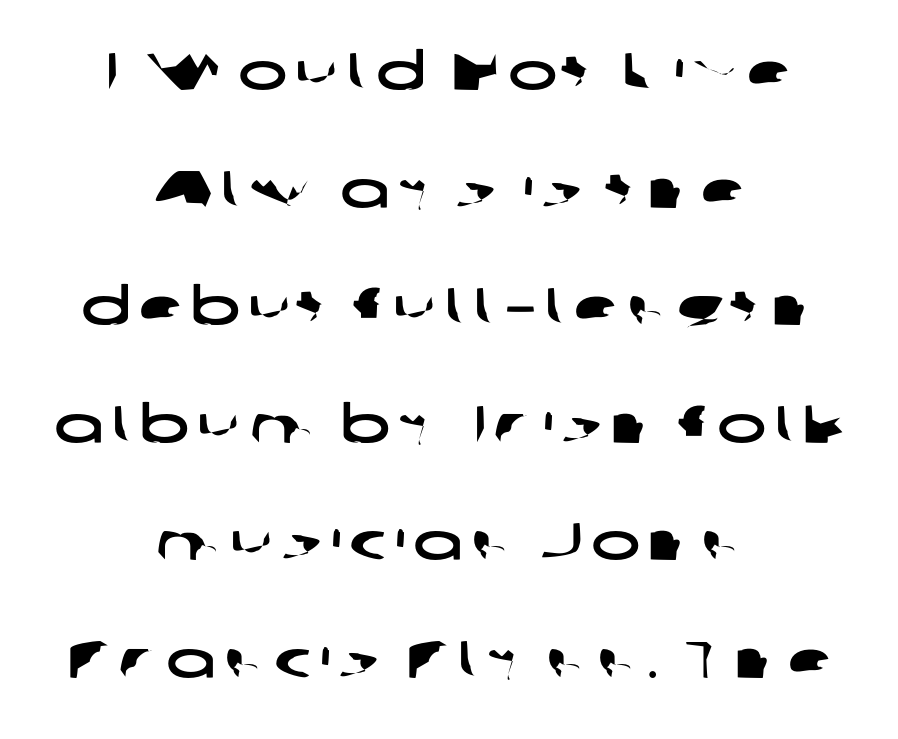
The image shows 52 px wide sans-serif type; set centered, loose line spacing (2.26x), not underlined; low stroke contrast and a medium x-height.
